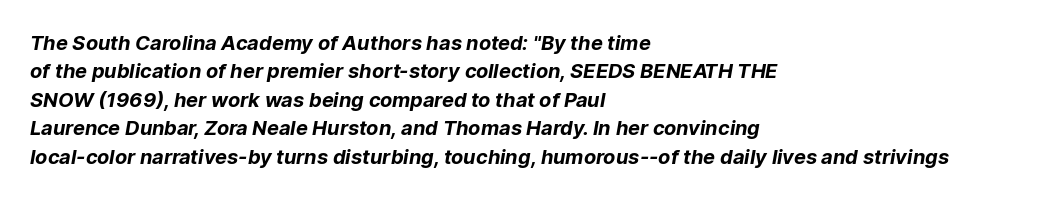
No extra tracking has been applied to these lines. Reading down the block, your eye returns to a fixed left position each line. Whoever set this chose a conventional vertical rhythm. Emphasis by weight is at full strength: bold.
